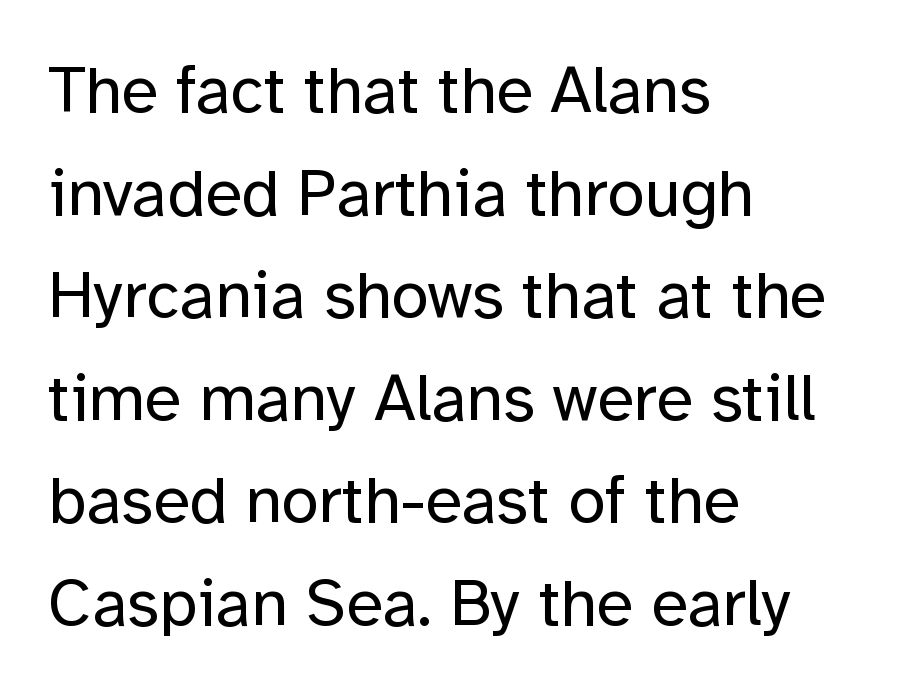
The text was rendered using a sans face with plain stroke endings. The cut favours lightness, reaching ordinary text weight at its darkest. This sample uses plain, unmodified letter spacing. Evenly set lines give the paragraph a standard silhouette.
